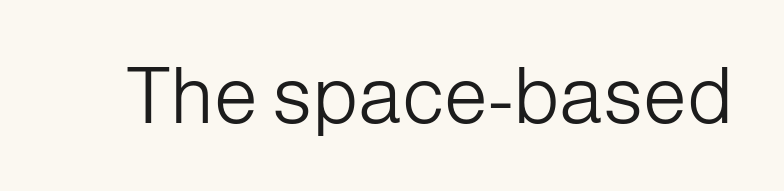
{"serif": "no", "italic": "no", "bold": "no", "weight": "light", "width": "normal", "stroke_contrast": "low", "x_height": "medium", "monospaced": "no", "underline": "no", "letter_spacing": "normal", "letter_spacing_em": 0.0, "glyph_px": 79}
